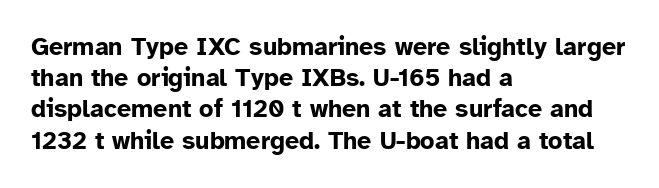
Caption: standard tracking, unaltered. Weight: bold. Line beginnings align vertically; line endings do not. The type sits square on the baseline with zero lean.
